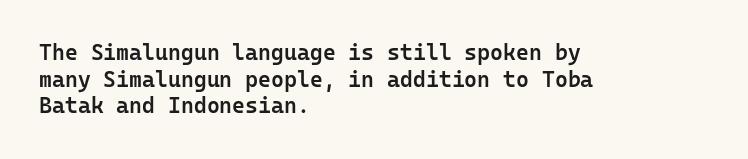
No word sits above an underline. The setting favours the left margin, as ordinary paragraphs usually do. This is the in-between weight designers call semibold or demi. This is the regular roman posture of the typeface. Observe the ordinary spacing: letters are neighbours, not strangers.
